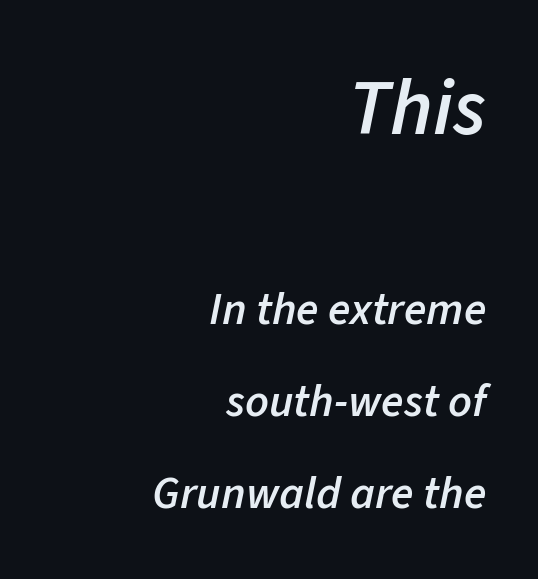
The image shows 80 px semibold type, italic (leaning right); set right-aligned, loose line spacing (2.0x), normal letter spacing, not underlined; the first (top) block is 1.74x larger; low stroke contrast and a medium x-height.
